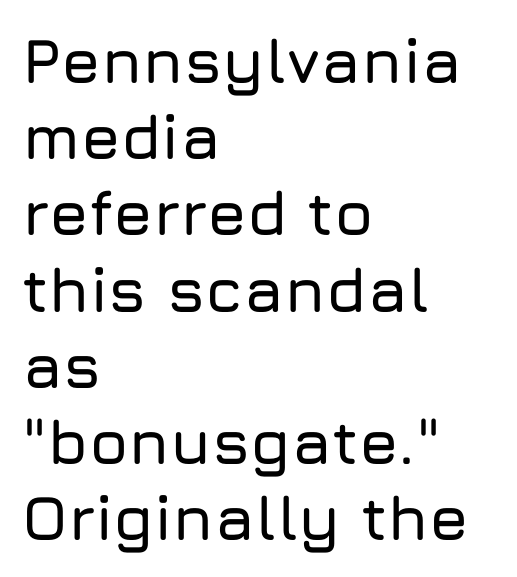
Q: Is the text italic (slanted)? A: No, it is upright.
Q: Is the typeface a serif or a sans-serif typeface? A: Sans-serif.
Q: Is the text underlined? A: No.
Q: How is the paragraph aligned? A: Left-aligned.
Q: Is the spacing between letters normal or unusually wide? A: Normal.
Q: Width (condensed, normal, or wide)? A: Normal.
Q: Stroke contrast? A: Low.
Q: x-height? A: Medium.
Q: Monospaced? A: No.
